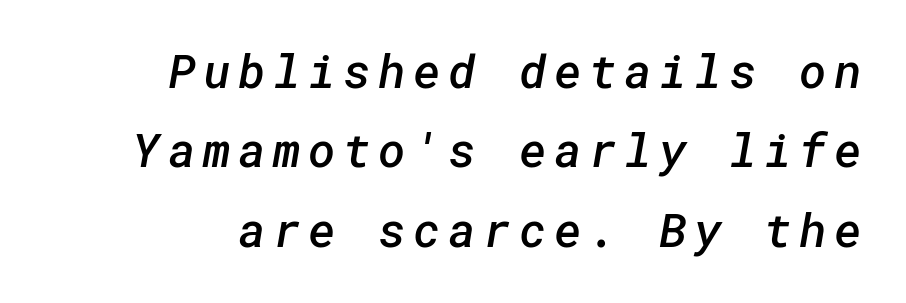
{"serif": "no", "bold": "semi", "weight": "semibold", "width": "normal", "stroke_contrast": "low", "x_height": "medium", "underline": "no", "align": "right", "line_spacing": "normal", "line_spacing_ratio": 1.69, "glyph_px": 47}
